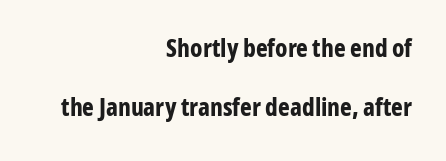
The image shows 25 px bold type, upright; set right-aligned, loose line spacing (2.36x), normal letter spacing, not underlined.
